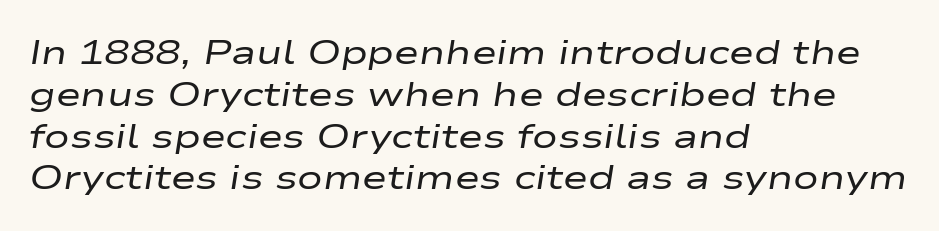
{"italic": "yes", "lean": "right", "slant_degrees": 9, "bold": "no", "weight": "regular", "width": "wide", "stroke_contrast": "low", "x_height": "medium", "monospaced": "no", "underline": "no", "align": "left", "line_spacing_ratio": 1.23, "letter_spacing": "normal", "letter_spacing_em": 0.0, "glyph_px": 34}
